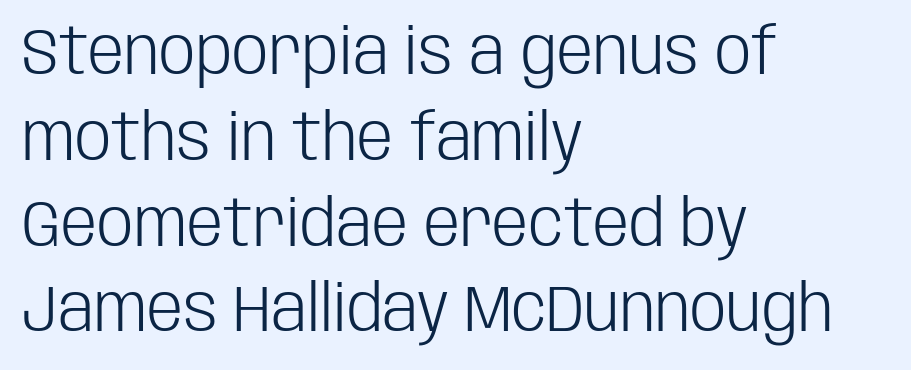
A typesetter would mark this as roman, not italic. These lines are composed in type without serifs. Horizontally, the lines are justified to the leading edge only. Character widths vary here, with narrow letters taking less room than wide ones. What's the leading like? Ordinary, nothing unusual. Letter spacing: default.
